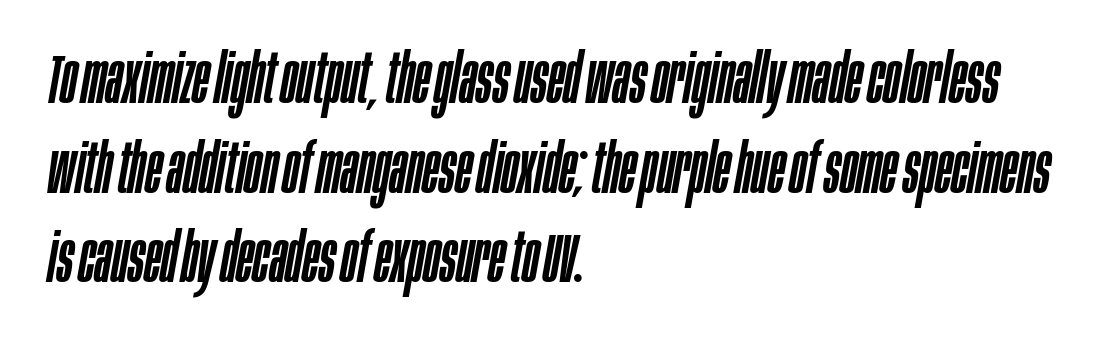
{"italic": "yes", "lean": "right", "slant_degrees": 10, "width": "condensed", "stroke_contrast": "low", "x_height": "large", "monospaced": "no", "underline": "no", "align": "left", "line_spacing": "normal", "line_spacing_ratio": 1.3, "letter_spacing": "normal", "letter_spacing_em": 0.0, "glyph_px": 69}
